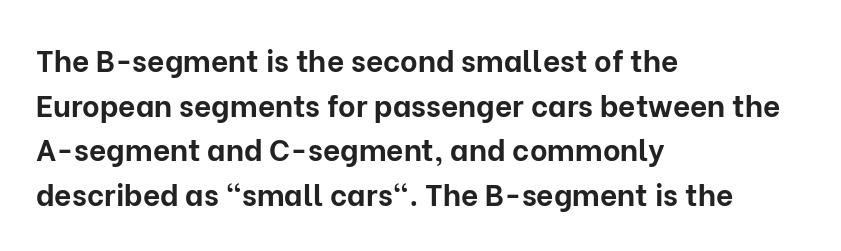
Q: Is the text bold? A: Yes.
Q: Is the text italic (slanted)? A: No, it is upright.
Q: Is the typeface a serif or a sans-serif typeface? A: Sans-serif.
Q: Is the text underlined? A: No.
Q: How is the paragraph aligned? A: Left-aligned.
Q: Is the spacing between letters normal or unusually wide? A: Normal.
Q: Is the spacing between lines tight, normal or loose? A: Normal.
Q: Width (condensed, normal, or wide)? A: Normal.
Q: Stroke contrast? A: Low.
Q: x-height? A: Medium.
Q: Monospaced? A: No.
